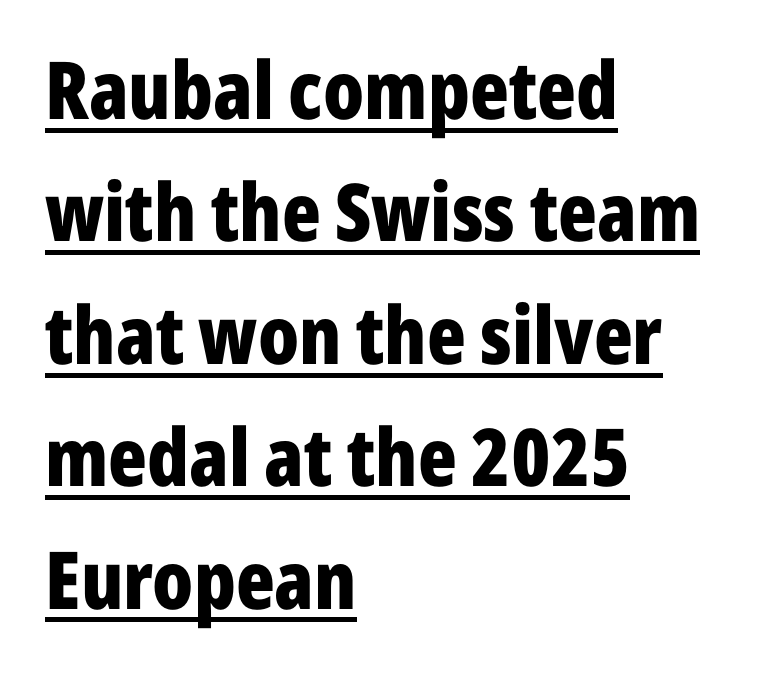
Varying glyph widths throughout — classic text-font behaviour. Look at the stroke-to-counter ratio: heavy, a bold. Casual observation: everything's shoved over to the left. The type sits square on the baseline with zero lean.
